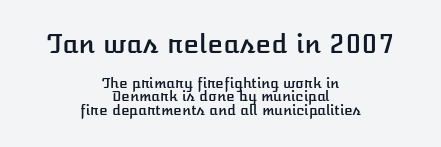
Q: Is the text italic (slanted)? A: No, it is upright.
Q: Is the text underlined? A: No.
Q: How is the paragraph aligned? A: Centered.
Q: Is the spacing between letters normal or unusually wide? A: Normal.
Q: Is the spacing between lines tight, normal or loose? A: Tight.
Q: Which block of text is set in a larger size, the first (top) or the second (bottom)? A: The first (top) one.
